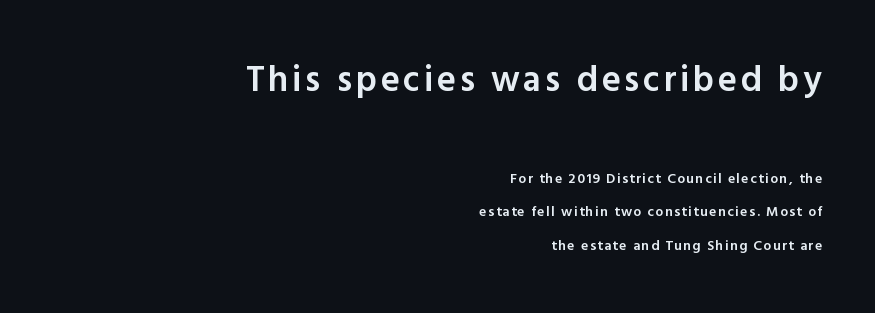
{"serif": "no", "italic": "no", "bold": "semi", "weight": "semibold", "width": "normal", "x_height": "medium", "monospaced": "no", "underline": "no", "align": "right", "line_spacing": "loose", "line_spacing_ratio": 2.39, "larger_block": "first", "size_ratio": 2.57, "glyph_px": 36}
